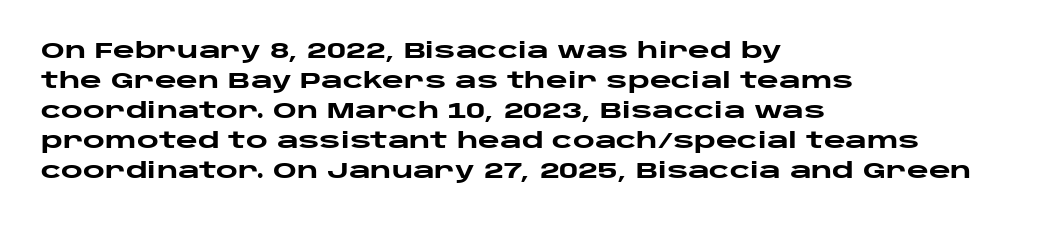
The image shows 21 px bold type, upright; set left-aligned, normal line spacing (1.43x), normal letter spacing, not underlined.
